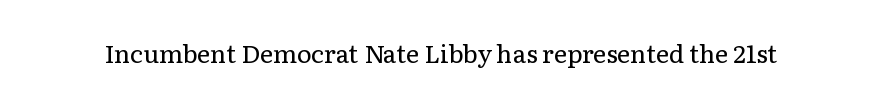
{"italic": "no", "bold": "no", "underline": "no", "letter_spacing": "normal", "letter_spacing_em": 0.0, "glyph_px": 25}
